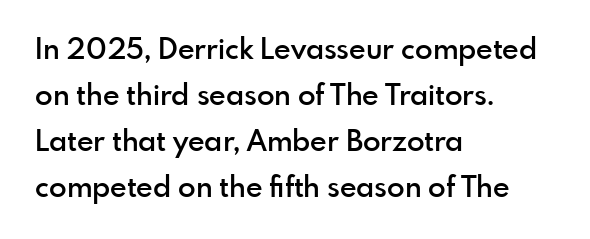
Q: Is the text bold? A: Semi-bold.
Q: Is the text italic (slanted)? A: No, it is upright.
Q: Is the typeface a serif or a sans-serif typeface? A: Sans-serif.
Q: Is the text underlined? A: No.
Q: How is the paragraph aligned? A: Left-aligned.
Q: Is the spacing between letters normal or unusually wide? A: Normal.
Q: Is the spacing between lines tight, normal or loose? A: Normal.
Q: Width (condensed, normal, or wide)? A: Normal.
Q: x-height? A: Small.
Q: Monospaced? A: No.
